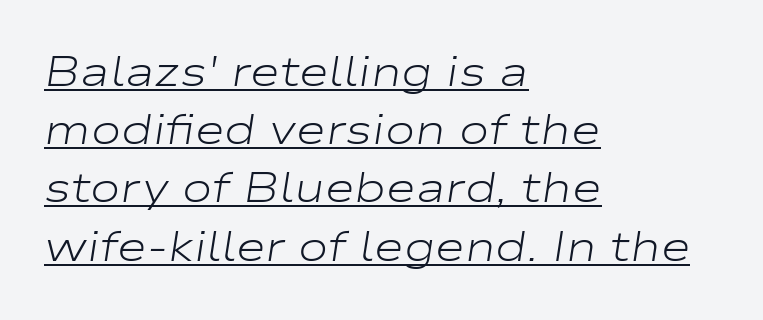
Q: Is the text bold? A: No.
Q: Is the text italic (slanted)? A: Yes, it leans right by about 9 degrees.
Q: Is the text underlined? A: Yes.
Q: How is the paragraph aligned? A: Left-aligned.
Q: Is the spacing between letters normal or unusually wide? A: Normal.
Q: Is the spacing between lines tight, normal or loose? A: Normal.
Q: Width (condensed, normal, or wide)? A: Wide.
Q: Stroke contrast? A: Low.
Q: x-height? A: Medium.
Q: Monospaced? A: No.
